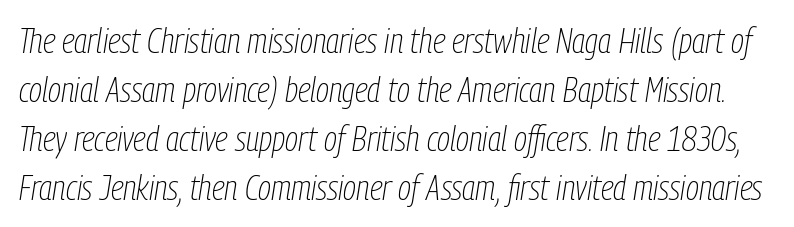
The image shows 35 px thin, condensed type, italic (leaning right); set normal line spacing (1.4x), normal letter spacing, not underlined; low stroke contrast and a medium x-height.
